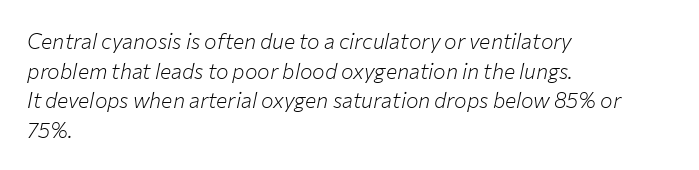
{"italic": "yes", "lean": "right", "slant_degrees": 12, "bold": "no", "underline": "no", "align": "left", "line_spacing": "normal", "line_spacing_ratio": 1.41, "letter_spacing": "normal", "letter_spacing_em": 0.0, "glyph_px": 21}
